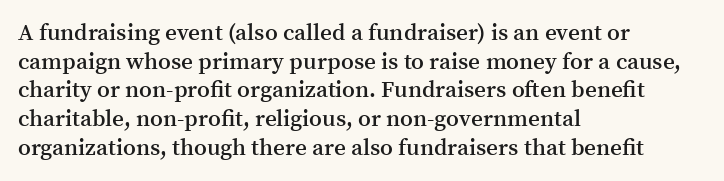
{"italic": "no", "bold": "semi", "underline": "no", "align": "left", "line_spacing": "normal", "line_spacing_ratio": 1.25, "letter_spacing": "normal", "letter_spacing_em": 0.0, "glyph_px": 23}
